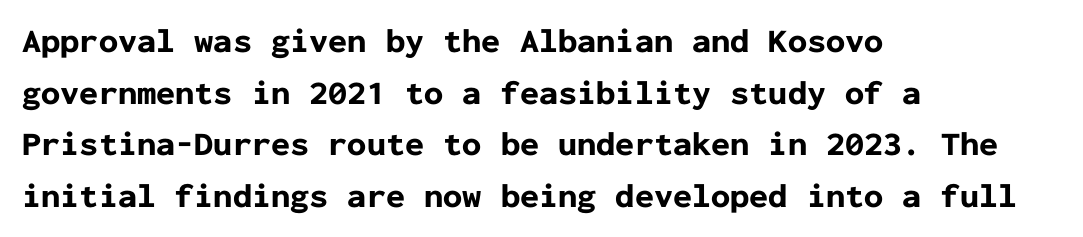
{"serif": "no", "italic": "no", "bold": "yes", "weight": "bold", "width": "normal", "stroke_contrast": "low", "x_height": "medium", "monospaced": "yes", "underline": "no", "align": "left", "line_spacing": "normal", "line_spacing_ratio": 1.52, "letter_spacing": "normal", "letter_spacing_em": 0.0, "glyph_px": 34}
